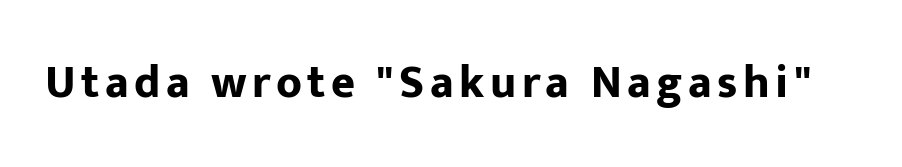
Q: Is the text bold? A: Yes.
Q: Is the text italic (slanted)? A: No, it is upright.
Q: Is the typeface a serif or a sans-serif typeface? A: Sans-serif.
Q: Is the text underlined? A: No.
Q: Width (condensed, normal, or wide)? A: Normal.
Q: Stroke contrast? A: Low.
Q: x-height? A: Medium.
Q: Monospaced? A: No.
